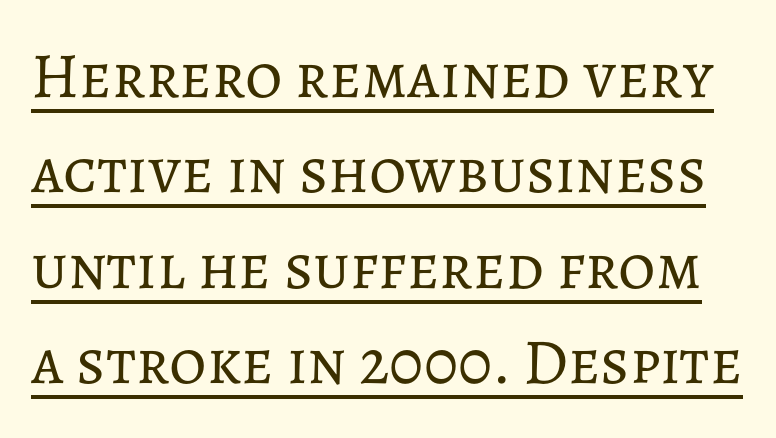
Q: Is the text bold? A: No.
Q: Is the text italic (slanted)? A: No, it is upright.
Q: Is the text underlined? A: Yes.
Q: Is the spacing between letters normal or unusually wide? A: Normal.
Q: Is the spacing between lines tight, normal or loose? A: Normal.
Q: Width (condensed, normal, or wide)? A: Normal.
Q: Stroke contrast? A: Low.
Q: x-height? A: Medium.
Q: Monospaced? A: No.
